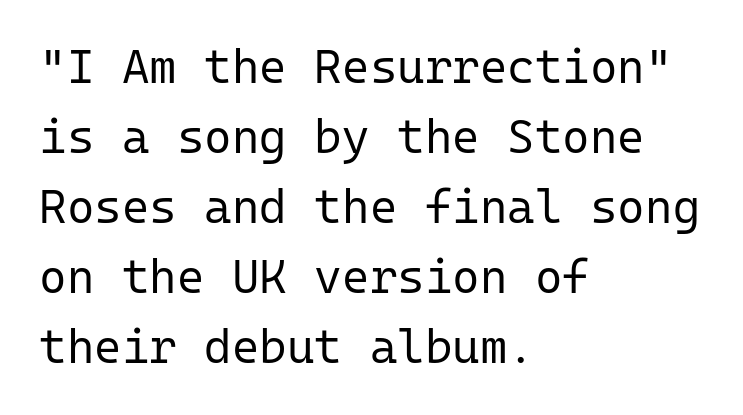
The image shows 47 px regular-weight sans-serif type, upright, monospaced; set left-aligned, normal line spacing (1.49x), normal letter spacing, not underlined; low stroke contrast and a medium x-height.
